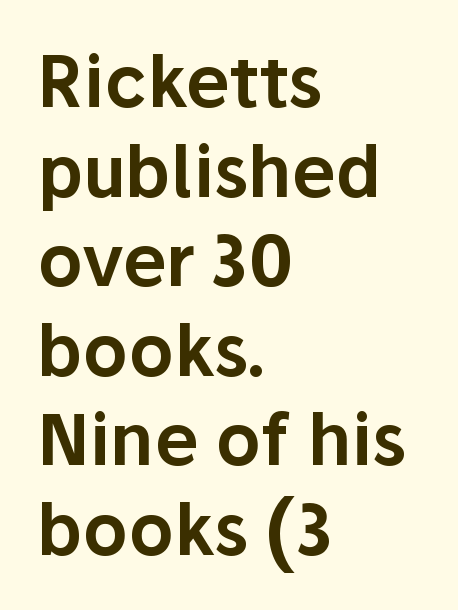
{"serif": "no", "italic": "no", "width": "normal", "stroke_contrast": "low", "x_height": "medium", "monospaced": "no", "underline": "no", "align": "left", "line_spacing": "normal", "line_spacing_ratio": 1.28, "letter_spacing": "normal", "letter_spacing_em": 0.0, "glyph_px": 70}
